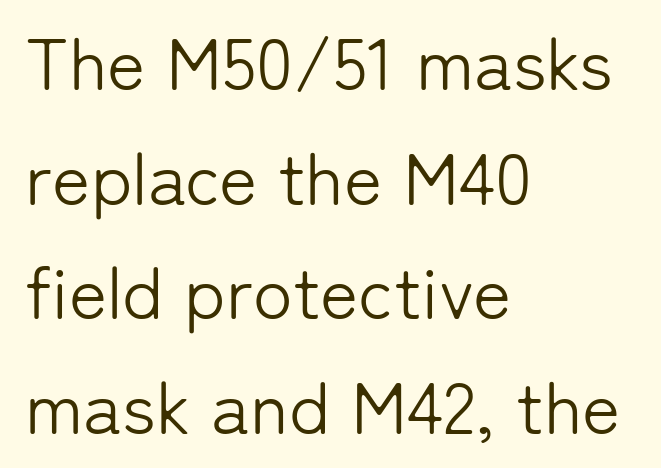
The image shows 73 px light sans-serif type, upright; set left-aligned, normal line spacing (1.57x), normal letter spacing, not underlined; low stroke contrast and a medium x-height.
